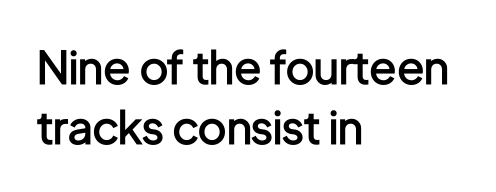
{"serif": "no", "italic": "no", "bold": "semi", "weight": "semibold", "width": "condensed", "stroke_contrast": "low", "x_height": "medium", "monospaced": "no", "underline": "no", "align": "left", "line_spacing": "normal", "line_spacing_ratio": 1.34, "letter_spacing": "normal", "letter_spacing_em": 0.0, "glyph_px": 45}
